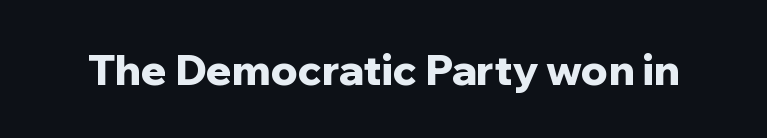
Clear beneath every line of the passage. What kind of face is this? One without serifs — a sans. Is the type bold? Yes — the strokes are clearly thick and heavy. Think of a printed novel: that variable character pitch is what you see here. The specimen reads as upright at a glance.
